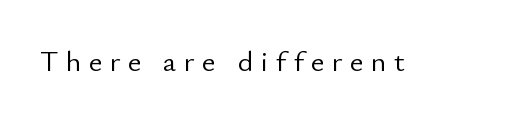
The image shows 29 px light sans-serif type, upright; set unusually wide letter spacing (+0.26 em), not underlined; low stroke contrast and a small x-height.
